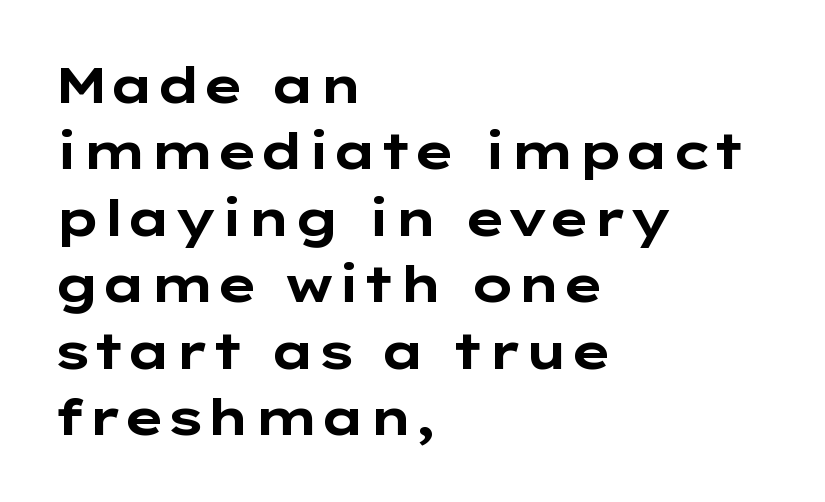
Q: Is the text bold? A: Yes.
Q: Is the text italic (slanted)? A: No, it is upright.
Q: Is the typeface a serif or a sans-serif typeface? A: Sans-serif.
Q: Is the text underlined? A: No.
Q: How is the paragraph aligned? A: Left-aligned.
Q: Is the spacing between letters normal or unusually wide? A: Normal.
Q: Is the spacing between lines tight, normal or loose? A: Normal.
Q: Width (condensed, normal, or wide)? A: Wide.
Q: Stroke contrast? A: Low.
Q: x-height? A: Medium.
Q: Monospaced? A: No.
